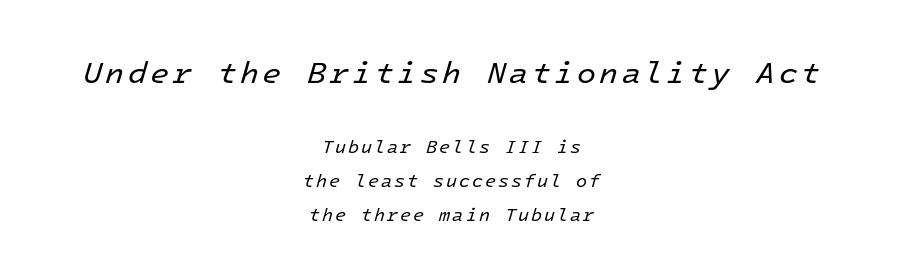
{"italic": "yes", "lean": "right", "slant_degrees": 16, "bold": "no", "weight": "regular", "width": "normal", "stroke_contrast": "low", "x_height": "medium", "monospaced": "yes", "underline": "no", "align": "center", "line_spacing": "loose", "line_spacing_ratio": 1.9, "larger_block": "first", "size_ratio": 1.72, "glyph_px": 31}
